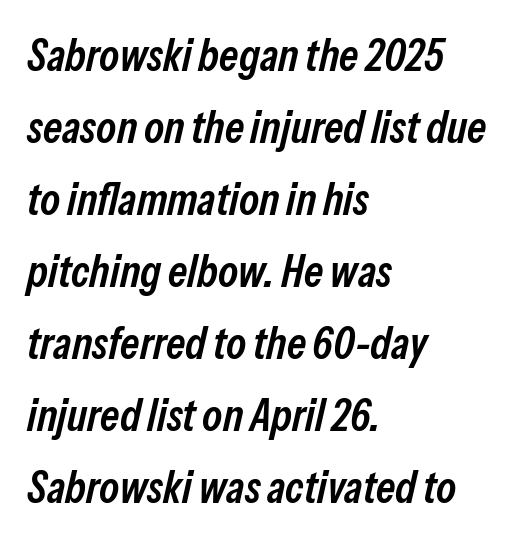
Q: Is the text bold? A: Semi-bold.
Q: Is the text italic (slanted)? A: Yes, it leans right by about 13 degrees.
Q: Is the text underlined? A: No.
Q: How is the paragraph aligned? A: Left-aligned.
Q: Is the spacing between letters normal or unusually wide? A: Normal.
Q: Is the spacing between lines tight, normal or loose? A: Normal.
Q: Width (condensed, normal, or wide)? A: Condensed.
Q: Stroke contrast? A: Low.
Q: x-height? A: Medium.
Q: Monospaced? A: No.
